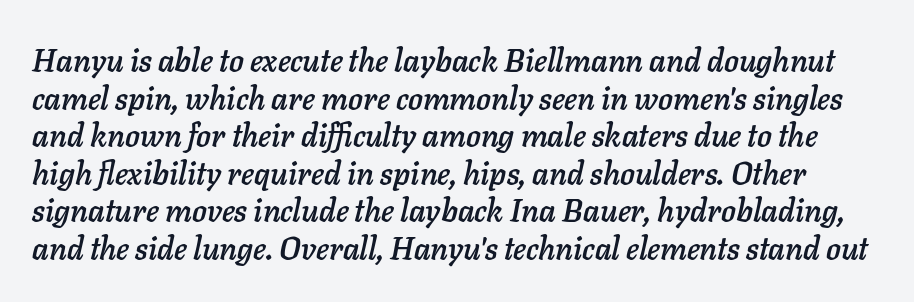
Q: Is the text italic (slanted)? A: Yes, it leans right by about 11 degrees.
Q: Is the text underlined? A: No.
Q: Is the spacing between letters normal or unusually wide? A: Normal.
Q: Width (condensed, normal, or wide)? A: Normal.
Q: Stroke contrast? A: Low.
Q: x-height? A: Medium.
Q: Monospaced? A: No.
